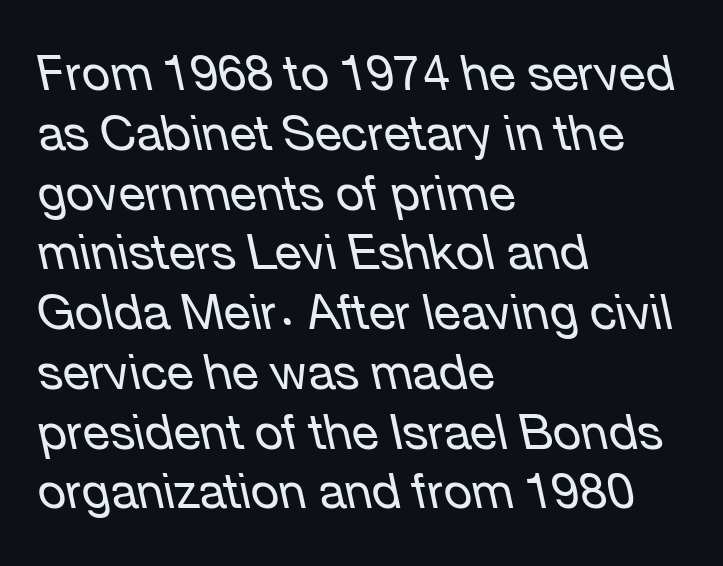
Q: Is the text bold? A: No.
Q: Is the text italic (slanted)? A: Yes, it leans left by about 12 degrees.
Q: Is the text underlined? A: No.
Q: How is the paragraph aligned? A: Left-aligned.
Q: Is the spacing between letters normal or unusually wide? A: Normal.
Q: Width (condensed, normal, or wide)? A: Normal.
Q: Stroke contrast? A: Low.
Q: x-height? A: Medium.
Q: Monospaced? A: No.
